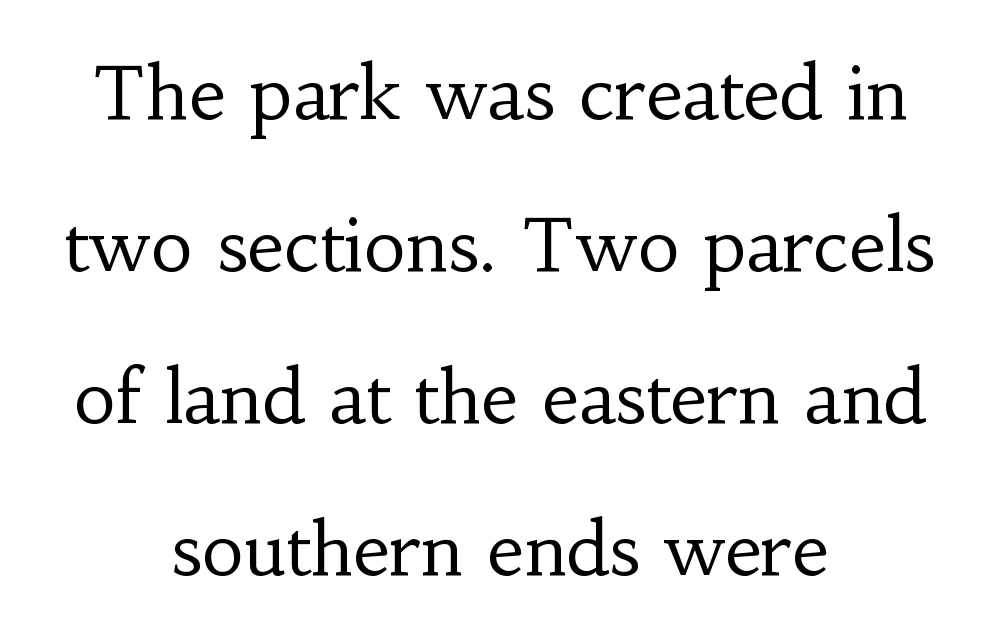
{"serif": "yes", "italic": "no", "bold": "no", "weight": "regular", "width": "normal", "stroke_contrast": "low", "x_height": "small", "monospaced": "no", "underline": "no", "align": "center", "line_spacing": "loose", "line_spacing_ratio": 2.08, "letter_spacing": "normal", "letter_spacing_em": 0.0, "glyph_px": 73}
